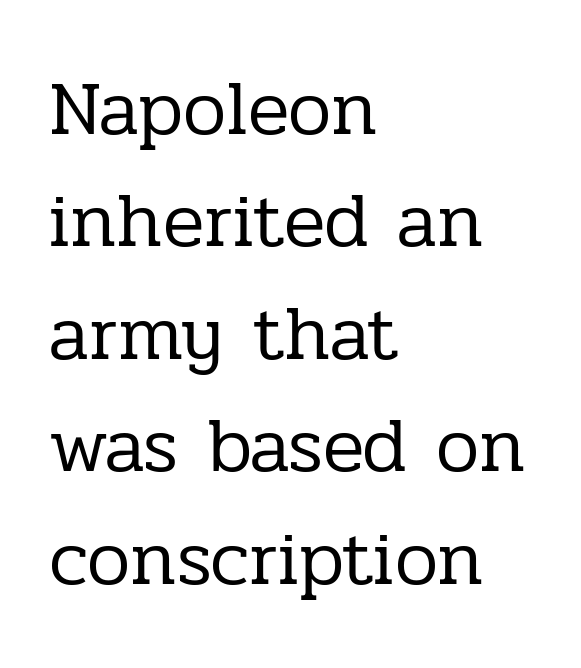
Q: Is the text bold? A: No.
Q: Is the text italic (slanted)? A: No, it is upright.
Q: Is the typeface a serif or a sans-serif typeface? A: Serif.
Q: Is the text underlined? A: No.
Q: How is the paragraph aligned? A: Left-aligned.
Q: Is the spacing between letters normal or unusually wide? A: Normal.
Q: Is the spacing between lines tight, normal or loose? A: Normal.
Q: Width (condensed, normal, or wide)? A: Normal.
Q: Stroke contrast? A: Low.
Q: x-height? A: Medium.
Q: Monospaced? A: No.
